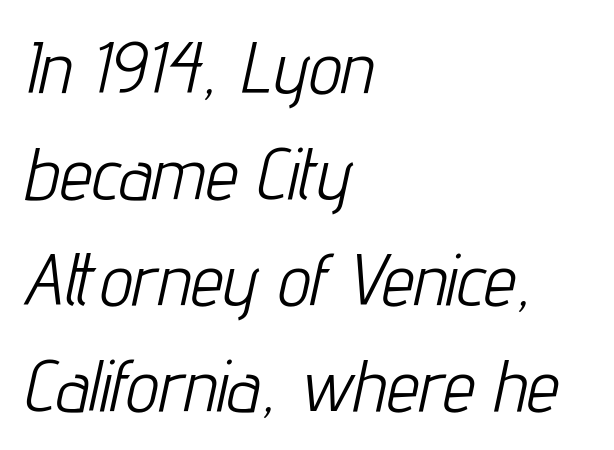
Q: Is the text bold? A: No.
Q: Is the text italic (slanted)? A: Yes, it leans right by about 12 degrees.
Q: Is the text underlined? A: No.
Q: How is the paragraph aligned? A: Left-aligned.
Q: Is the spacing between letters normal or unusually wide? A: Normal.
Q: Is the spacing between lines tight, normal or loose? A: Normal.
Q: Width (condensed, normal, or wide)? A: Condensed.
Q: Stroke contrast? A: Low.
Q: x-height? A: Medium.
Q: Monospaced? A: No.
